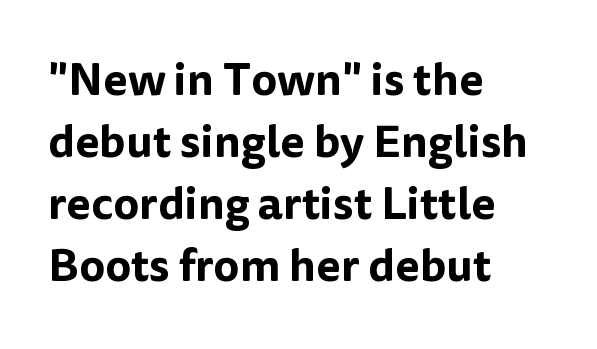
The image shows 45 px sans-serif type, upright; set left-aligned, normal line spacing (1.38x), normal letter spacing, not underlined; low stroke contrast and a medium x-height.
